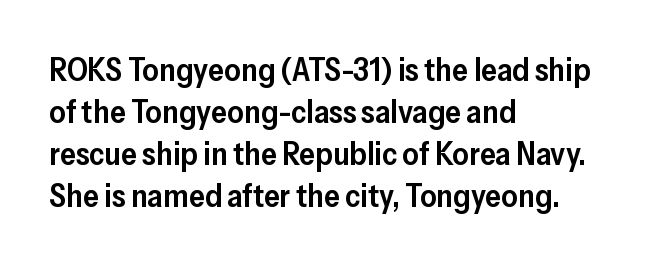
{"serif": "no", "italic": "no", "bold": "semi", "weight": "semibold", "width": "normal", "stroke_contrast": "low", "x_height": "medium", "monospaced": "no", "underline": "no", "align": "left", "line_spacing": "normal", "line_spacing_ratio": 1.31, "letter_spacing": "normal", "letter_spacing_em": 0.0, "glyph_px": 32}
